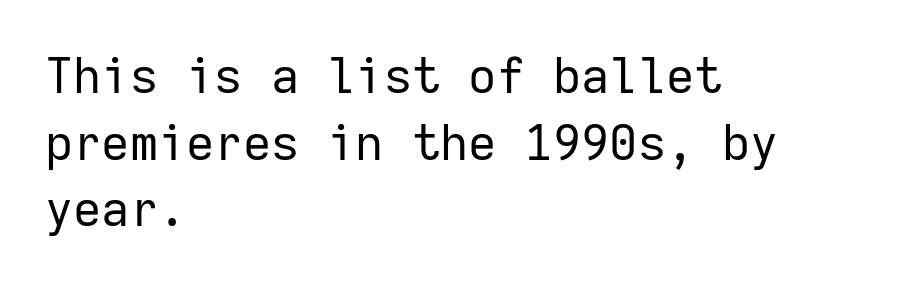
The letters stand upright; this is a roman face. The strip under each line holds only bare page. Are there feet on the stems? There aren't — it's a sans. Think of a typewriter: that constant character pitch is what you see here. These glyphs show unthickened strokes, regular width or finer. Is the letter spacing exaggerated? No — it looks like the ordinary default.
